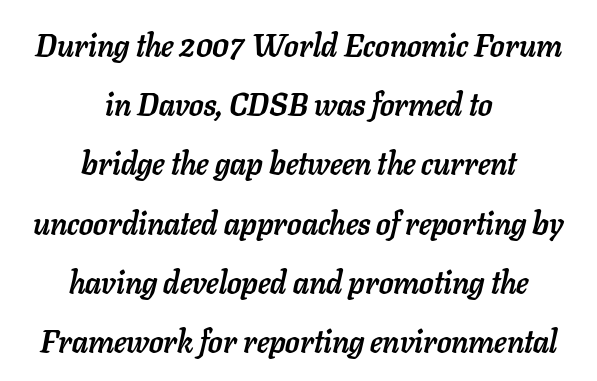
The image shows 31 px semibold type, italic (leaning right); set centered, loose line spacing (1.91x), normal letter spacing, not underlined; low stroke contrast and a medium x-height.
